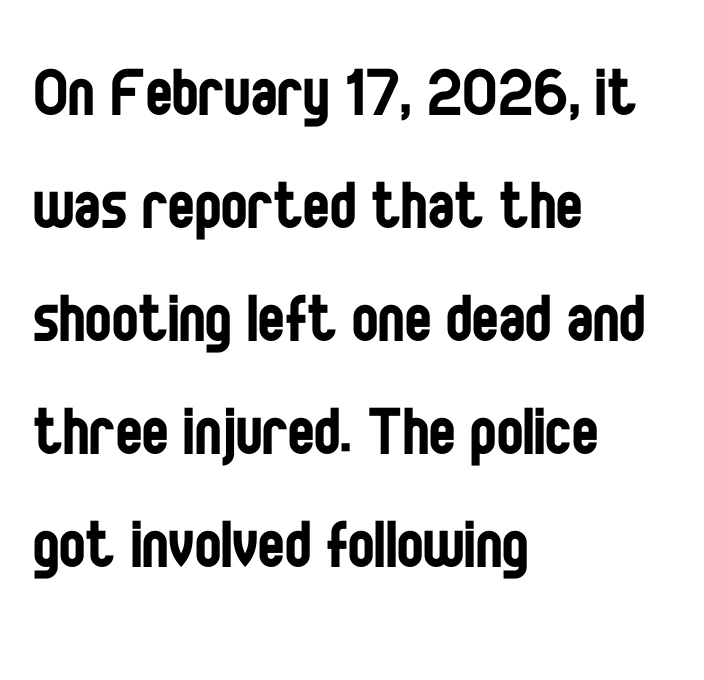
Grotesque or geometric, the face here clearly has no serifs. This sample is left-justified, so line endings fall wherever the words run out. Honestly, the letter spacing is just normal — you wouldn't notice it. Think standard paragraph weight, or any step lighter than that. Letters rest on an invisible, unmarked baseline. The typography opts for an upright posture over an oblique one.
